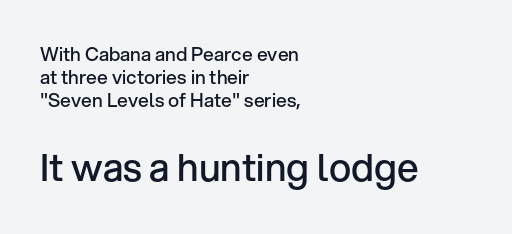
Q: Is the text bold? A: Semi-bold.
Q: Is the text italic (slanted)? A: No, it is upright.
Q: Is the typeface a serif or a sans-serif typeface? A: Sans-serif.
Q: Is the text underlined? A: No.
Q: How is the paragraph aligned? A: Left-aligned.
Q: Is the spacing between letters normal or unusually wide? A: Normal.
Q: Which block of text is set in a larger size, the first (top) or the second (bottom)? A: The second (bottom) one.
Q: Width (condensed, normal, or wide)? A: Normal.
Q: Stroke contrast? A: Low.
Q: x-height? A: Medium.
Q: Monospaced? A: No.
